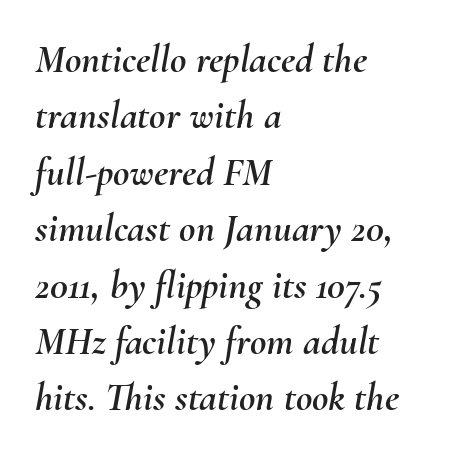
{"italic": "yes", "lean": "right", "slant_degrees": 10, "width": "normal", "stroke_contrast": "medium", "x_height": "small", "monospaced": "no", "underline": "no", "align": "left", "line_spacing": "normal", "line_spacing_ratio": 1.41, "letter_spacing": "normal", "letter_spacing_em": 0.0, "glyph_px": 40}
